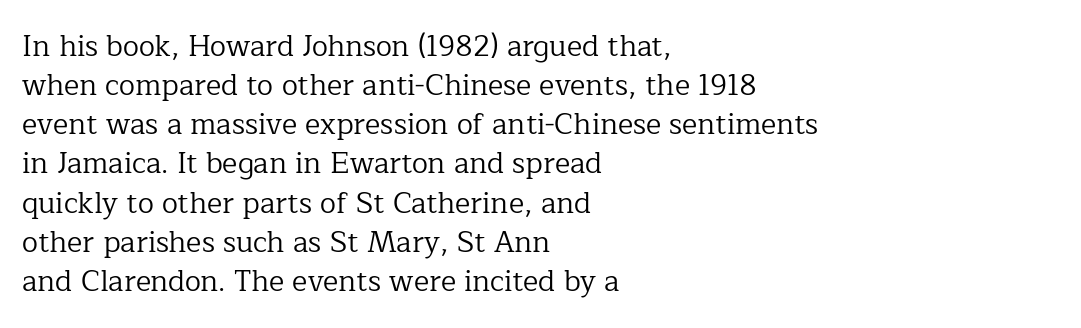
{"serif": "yes", "italic": "no", "bold": "no", "weight": "regular", "width": "normal", "stroke_contrast": "low", "x_height": "medium", "monospaced": "no", "underline": "no", "align": "left", "line_spacing": "normal", "line_spacing_ratio": 1.35, "letter_spacing": "normal", "letter_spacing_em": 0.0, "glyph_px": 29}
